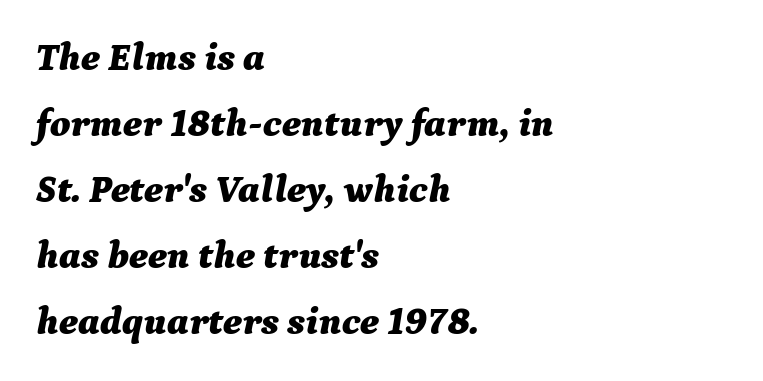
Compared with ordinary roman type, these characters are visibly tilted. The passage shown has conventional tracking throughout. Is this a fixed-width face? No — the glyphs have proportional, varying widths. The strokes are fattened all the way to bold. Any mark beneath the type? The region is blank.
